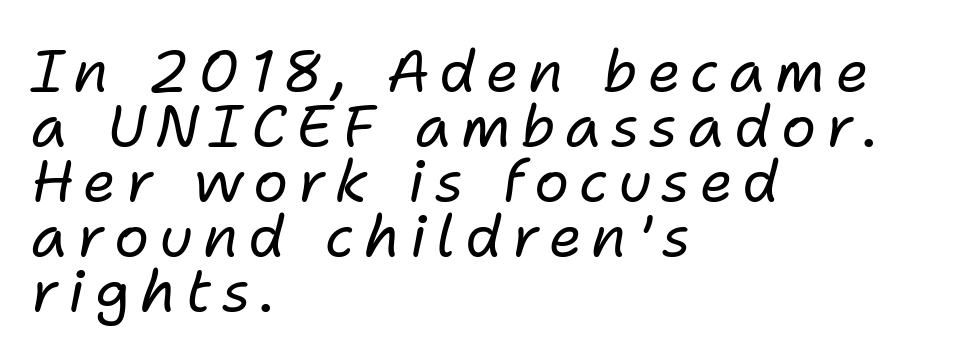
Q: Is the text bold? A: No.
Q: Is the text italic (slanted)? A: Yes, it leans right by about 11 degrees.
Q: Is the text underlined? A: No.
Q: How is the paragraph aligned? A: Left-aligned.
Q: Is the spacing between lines tight, normal or loose? A: Tight.
Q: Width (condensed, normal, or wide)? A: Normal.
Q: Stroke contrast? A: Low.
Q: x-height? A: Medium.
Q: Monospaced? A: No.
